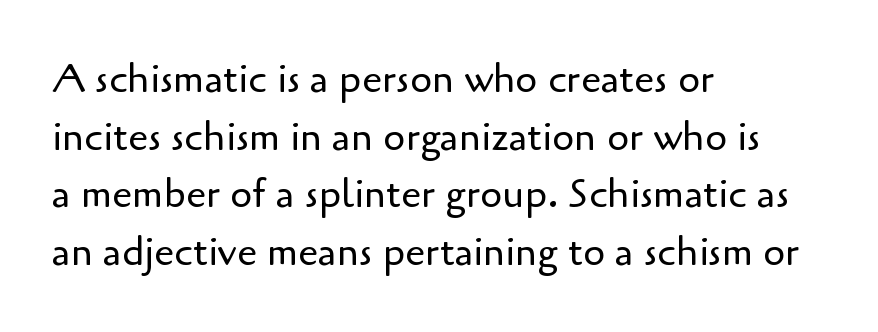
{"serif": "no", "italic": "no", "bold": "no", "weight": "regular", "width": "normal", "stroke_contrast": "low", "x_height": "small", "monospaced": "no", "underline": "no", "align": "left", "line_spacing": "normal", "line_spacing_ratio": 1.44, "letter_spacing": "normal", "letter_spacing_em": 0.0, "glyph_px": 40}
